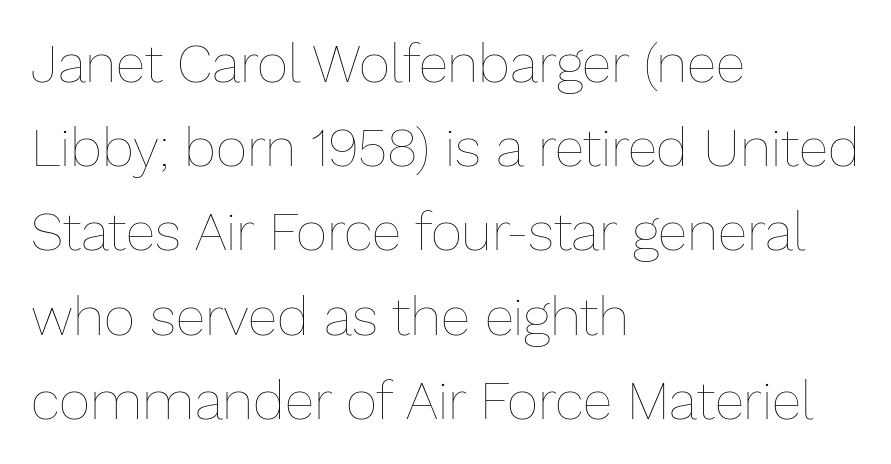
{"italic": "no", "bold": "no", "weight": "thin", "width": "normal", "stroke_contrast": "low", "x_height": "medium", "monospaced": "no", "underline": "no", "align": "left", "line_spacing": "normal", "line_spacing_ratio": 1.56, "letter_spacing": "normal", "letter_spacing_em": 0.0, "glyph_px": 54}
